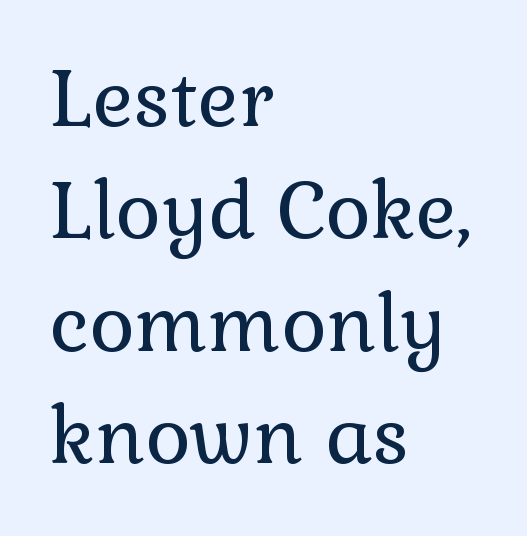
The image shows 78 px regular-weight serif type, upright; set left-aligned, normal line spacing (1.44x), normal letter spacing, not underlined; low stroke contrast and a medium x-height.
